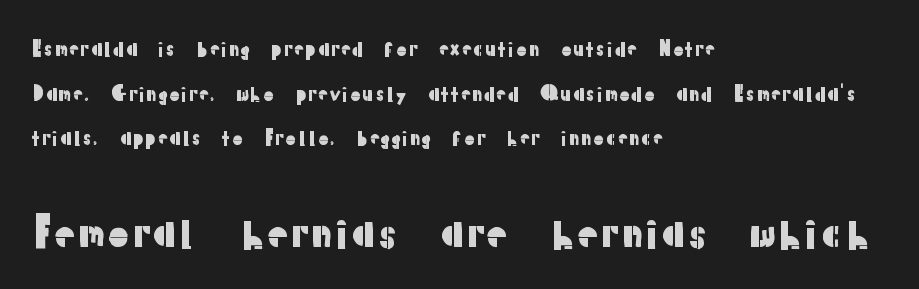
You could fit nearly another row in the gap between these rows. Tracking value appears to be zero — textbook default spacing. Look at the glyph heights: the lower group is clearly the bigger setting. Is this a fixed-width face? No — the glyphs have proportional, varying widths.
